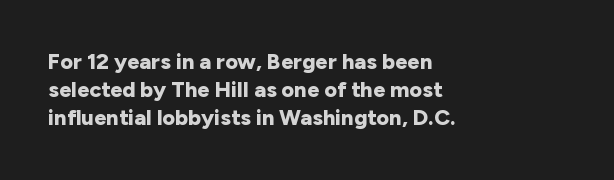
The passage is arranged the way most books set body copy — flush left. No word sits above an underline. Nobody touched the tracking dial on this one. Stroke thickness is high; the sample reads as a true bold.
